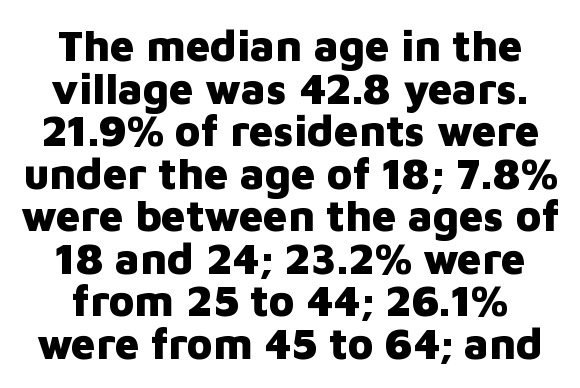
The image shows 43 px heavy sans-serif type, upright; set tight line spacing (0.99x), normal letter spacing, not underlined; low stroke contrast and a medium x-height.
